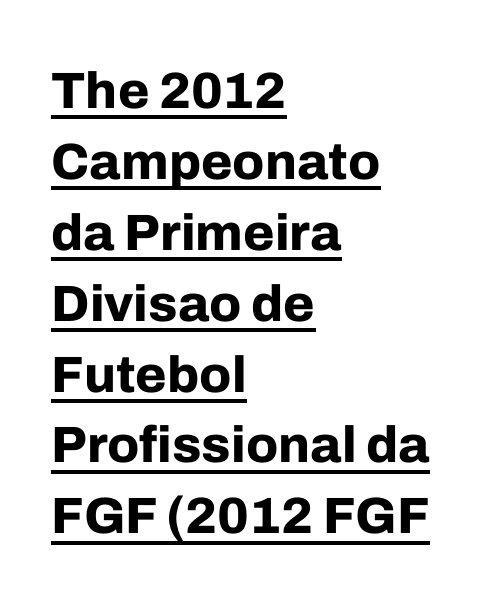
The image shows 51 px bold sans-serif type, upright; set left-aligned, normal line spacing (1.39x), normal letter spacing, underlined; low stroke contrast and a medium x-height.
